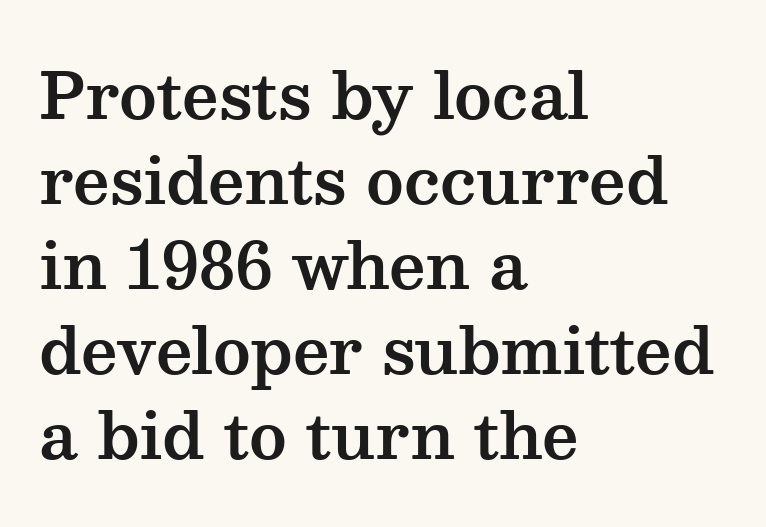
Q: Is the text italic (slanted)? A: No, it is upright.
Q: Is the typeface a serif or a sans-serif typeface? A: Serif.
Q: Is the text underlined? A: No.
Q: How is the paragraph aligned? A: Left-aligned.
Q: Is the spacing between letters normal or unusually wide? A: Normal.
Q: Is the spacing between lines tight, normal or loose? A: Normal.
Q: Width (condensed, normal, or wide)? A: Wide.
Q: Stroke contrast? A: Medium.
Q: x-height? A: Medium.
Q: Monospaced? A: No.
